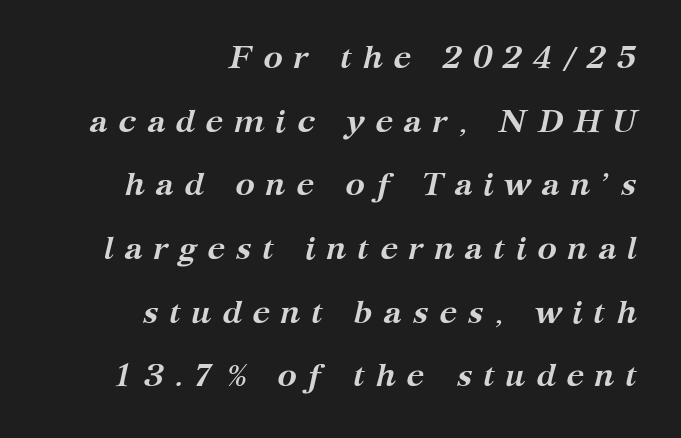
Q: Is the text bold? A: Yes.
Q: Is the text italic (slanted)? A: Yes, it leans right by about 12 degrees.
Q: Is the typeface a serif or a sans-serif typeface? A: Serif.
Q: Is the text underlined? A: No.
Q: How is the paragraph aligned? A: Right-aligned.
Q: Is the spacing between letters normal or unusually wide? A: Unusually wide.
Q: Is the spacing between lines tight, normal or loose? A: Loose.
Q: Width (condensed, normal, or wide)? A: Normal.
Q: Stroke contrast? A: Medium.
Q: x-height? A: Medium.
Q: Monospaced? A: No.
